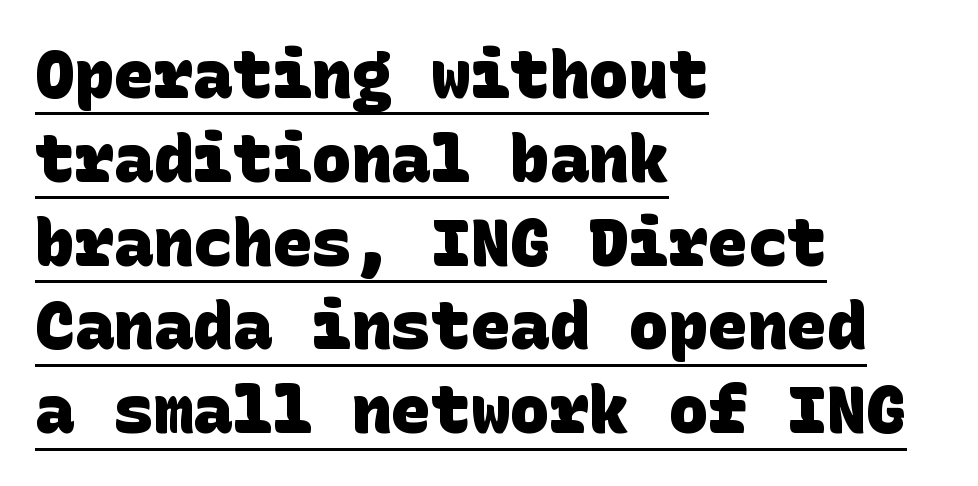
Q: Is the text bold? A: Yes.
Q: Is the typeface a serif or a sans-serif typeface? A: Sans-serif.
Q: Is the text underlined? A: Yes.
Q: How is the paragraph aligned? A: Left-aligned.
Q: Is the spacing between letters normal or unusually wide? A: Normal.
Q: Is the spacing between lines tight, normal or loose? A: Normal.
Q: Width (condensed, normal, or wide)? A: Normal.
Q: Stroke contrast? A: Low.
Q: x-height? A: Large.
